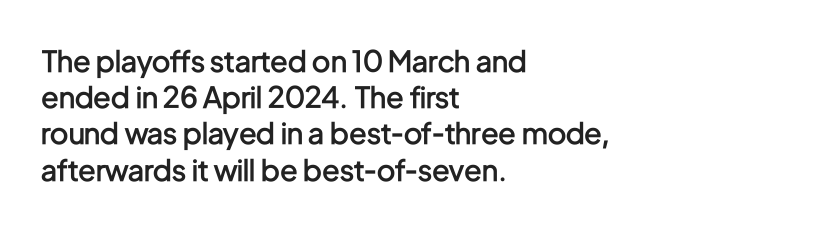
The image shows 29 px semibold, condensed sans-serif type, upright; set left-aligned, normal line spacing (1.25x), normal letter spacing, not underlined; low stroke contrast and a medium x-height.
